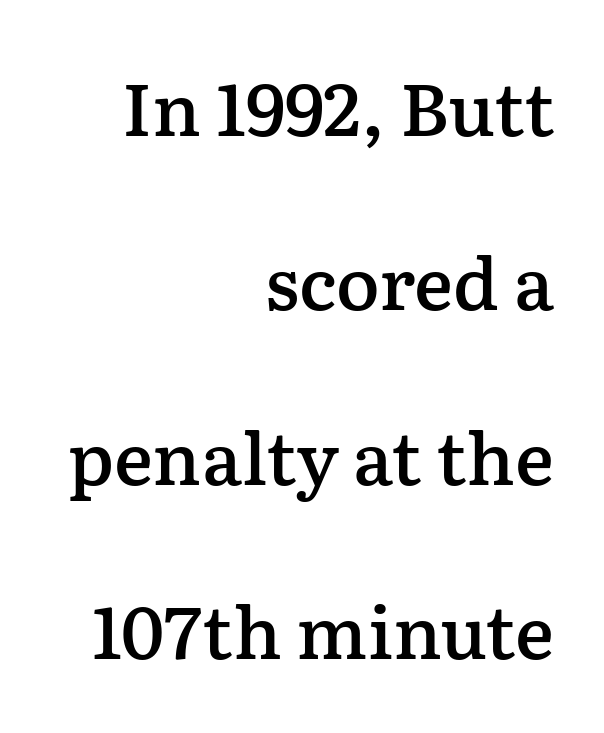
{"serif": "yes", "italic": "no", "bold": "semi", "weight": "semibold", "width": "normal", "stroke_contrast": "low", "x_height": "medium", "monospaced": "no", "underline": "no", "align": "right", "line_spacing": "loose", "line_spacing_ratio": 2.39, "letter_spacing": "normal", "letter_spacing_em": 0.0, "glyph_px": 73}
